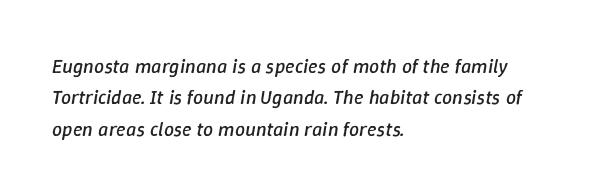
The image shows 20 px text type, italic (leaning right); set left-aligned, normal line spacing (1.57x), normal letter spacing, not underlined.
